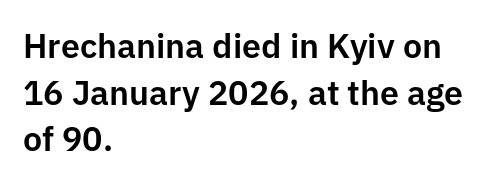
The image shows 34 px sans-serif type, upright; set left-aligned, normal line spacing (1.37x), normal letter spacing, not underlined; low stroke contrast and a medium x-height.
